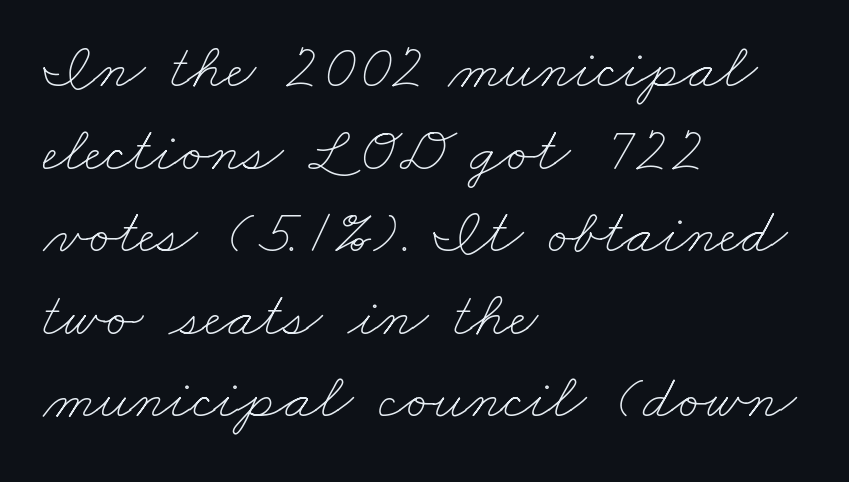
Do the characters align in a grid? No, the font is proportional. A light-to-regular cut is what we see here. The baseline area is clear. Successive baselines arrive at the customary interval. Typeset ragged right — the left edge is the straight one.
